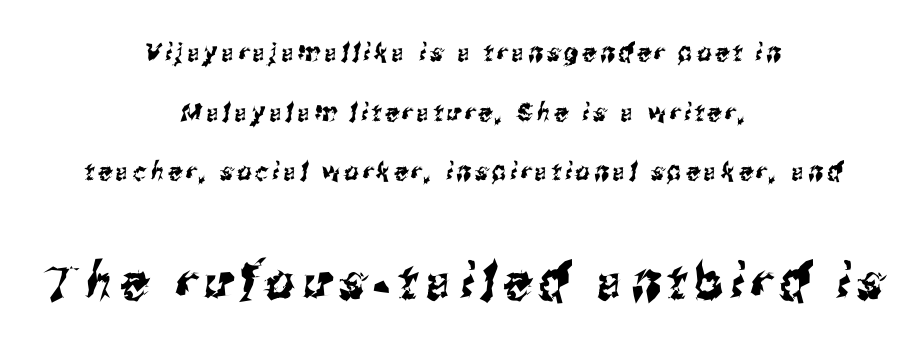
Q: Is the typeface a serif or a sans-serif typeface? A: Sans-serif.
Q: Is the text underlined? A: No.
Q: How is the paragraph aligned? A: Centered.
Q: Is the spacing between lines tight, normal or loose? A: Loose.
Q: Which block of text is set in a larger size, the first (top) or the second (bottom)? A: The second (bottom) one.
Q: Width (condensed, normal, or wide)? A: Condensed.
Q: Stroke contrast? A: Medium.
Q: x-height? A: Medium.
Q: Monospaced? A: No.
